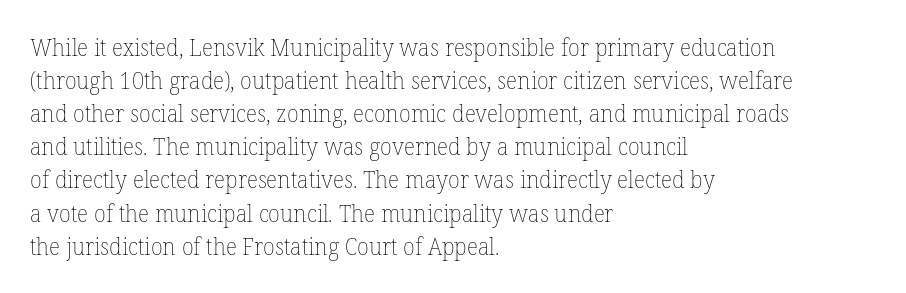
The image shows 24 px text type, upright; set left-aligned, normal line spacing (1.38x), normal letter spacing, not underlined.
